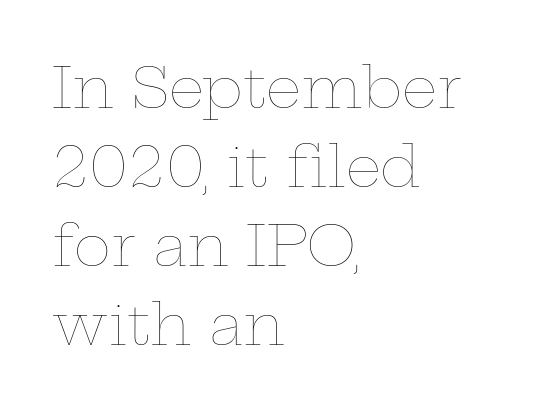
The image shows 56 px thin, wide type, upright; set left-aligned, normal line spacing (1.41x), normal letter spacing, not underlined; low stroke contrast and a medium x-height.
